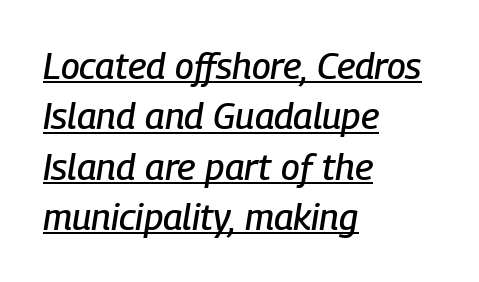
The image shows 37 px condensed type, italic (leaning right); set left-aligned, normal line spacing (1.36x), normal letter spacing, underlined; low stroke contrast and a medium x-height.
